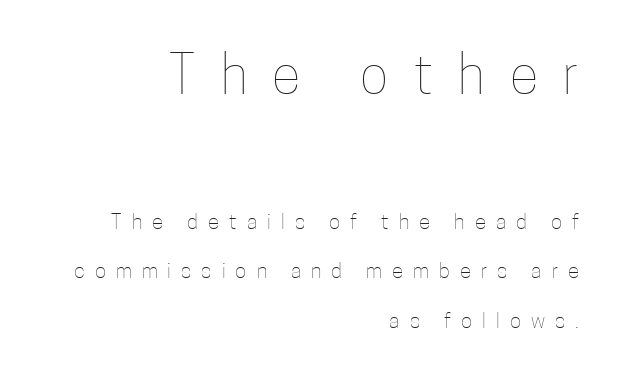
{"italic": "no", "bold": "no", "weight": "thin", "width": "condensed", "stroke_contrast": "low", "x_height": "medium", "monospaced": "no", "underline": "no", "align": "right", "line_spacing": "loose", "line_spacing_ratio": 2.35, "letter_spacing": "wide", "letter_spacing_em": 0.48, "larger_block": "first", "size_ratio": 2.52, "glyph_px": 53}
